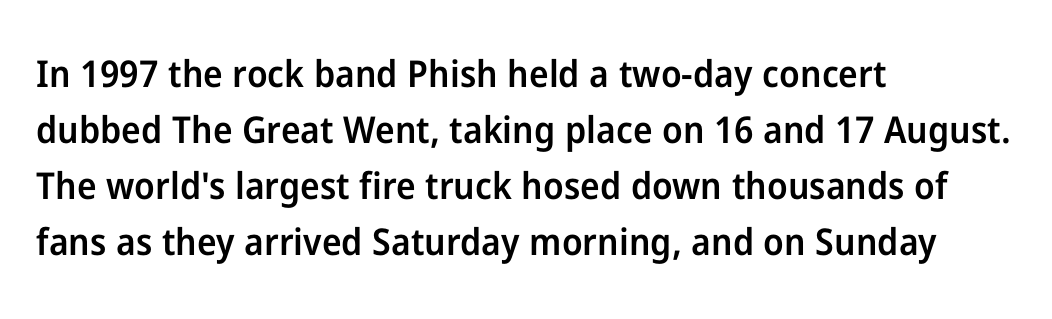
{"serif": "no", "italic": "no", "bold": "semi", "weight": "semibold", "width": "normal", "stroke_contrast": "low", "x_height": "medium", "monospaced": "no", "underline": "no", "align": "left", "line_spacing": "normal", "line_spacing_ratio": 1.51, "letter_spacing": "normal", "letter_spacing_em": 0.0, "glyph_px": 37}
